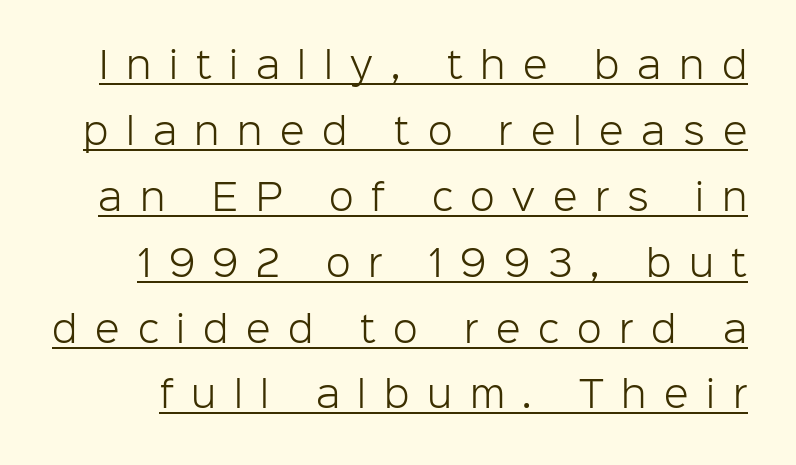
Q: Is the text bold? A: No.
Q: Is the text italic (slanted)? A: No, it is upright.
Q: Is the typeface a serif or a sans-serif typeface? A: Sans-serif.
Q: Is the text underlined? A: Yes.
Q: Is the spacing between letters normal or unusually wide? A: Unusually wide.
Q: Width (condensed, normal, or wide)? A: Normal.
Q: Stroke contrast? A: Low.
Q: x-height? A: Medium.
Q: Monospaced? A: No.
